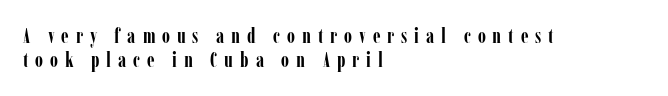
Q: Is the text bold? A: Yes.
Q: Is the text italic (slanted)? A: No, it is upright.
Q: Is the text underlined? A: No.
Q: How is the paragraph aligned? A: Left-aligned.
Q: Is the spacing between letters normal or unusually wide? A: Unusually wide.
Q: Is the spacing between lines tight, normal or loose? A: Tight.
